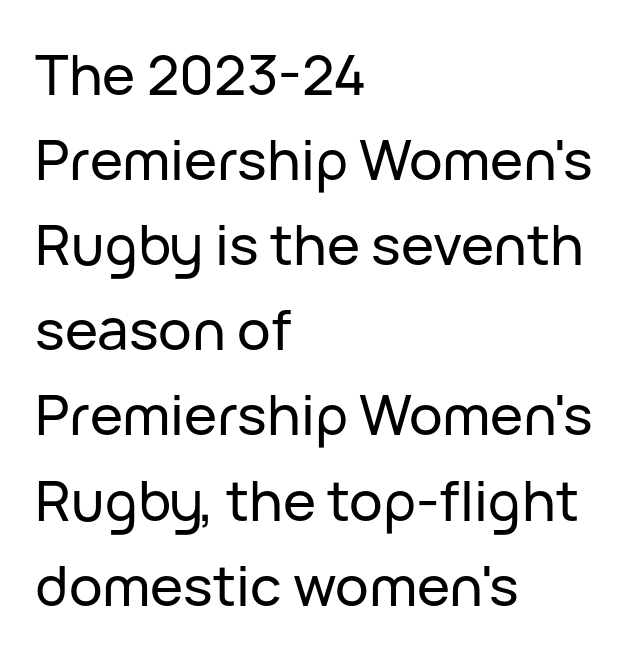
The image shows 56 px sans-serif type, upright; set left-aligned, normal line spacing (1.52x), normal letter spacing, not underlined; low stroke contrast and a medium x-height.
